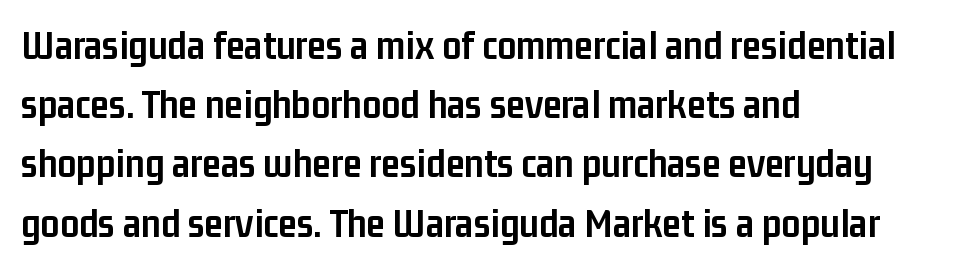
Here the designer chose a conventional face with non-uniform glyph widths. The ragged edge is on the right, which tells us the setting is flush left. The characters look thick and weighty, a clear bold. Lines of text with bare space underneath. Does extra space separate the letters? No, they use regular spacing.
